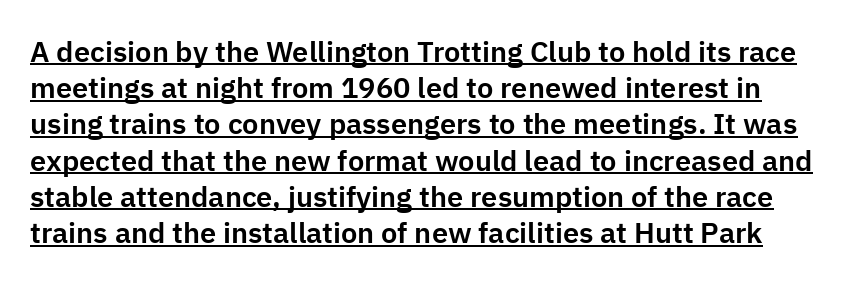
The specimen reads as upright at a glance. Regular leading. Each line of the rendering has a horizontal stroke beneath the glyphs. Students, note that the glyphs here touch the page at normal intervals. The letters advance in unequal steps, a hallmark of proportional type.
